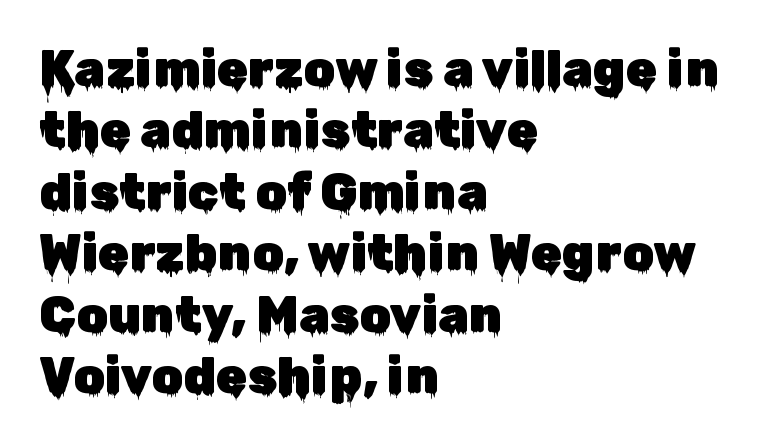
Q: Is the text italic (slanted)? A: No, it is upright.
Q: Is the typeface a serif or a sans-serif typeface? A: Sans-serif.
Q: Is the text underlined? A: No.
Q: How is the paragraph aligned? A: Left-aligned.
Q: Is the spacing between letters normal or unusually wide? A: Normal.
Q: Width (condensed, normal, or wide)? A: Normal.
Q: Stroke contrast? A: Low.
Q: x-height? A: Medium.
Q: Monospaced? A: No.
